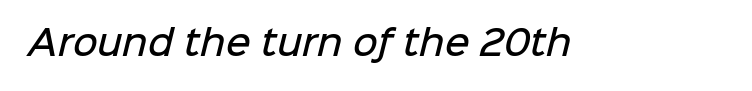
{"serif": "no", "bold": "semi", "weight": "semibold", "width": "normal", "stroke_contrast": "low", "x_height": "medium", "monospaced": "no", "underline": "no", "letter_spacing": "normal", "letter_spacing_em": 0.0, "glyph_px": 34}
